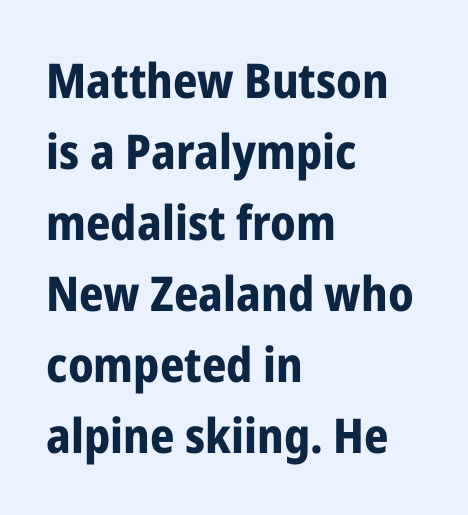
{"serif": "no", "italic": "no", "bold": "yes", "weight": "bold", "width": "condensed", "stroke_contrast": "low", "x_height": "medium", "monospaced": "no", "underline": "no", "align": "left", "line_spacing": "normal", "line_spacing_ratio": 1.48, "letter_spacing": "normal", "letter_spacing_em": 0.0, "glyph_px": 48}
